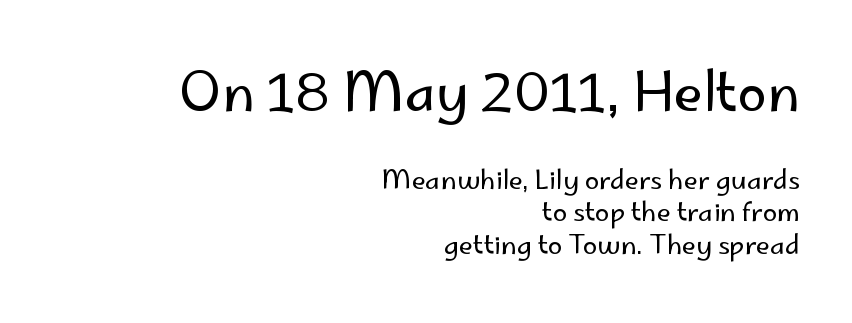
{"serif": "no", "italic": "no", "bold": "no", "weight": "regular", "width": "normal", "stroke_contrast": "low", "x_height": "small", "monospaced": "no", "underline": "no", "align": "right", "line_spacing_ratio": 1.24, "letter_spacing": "normal", "letter_spacing_em": 0.0, "larger_block": "first", "size_ratio": 2.04, "glyph_px": 53}
